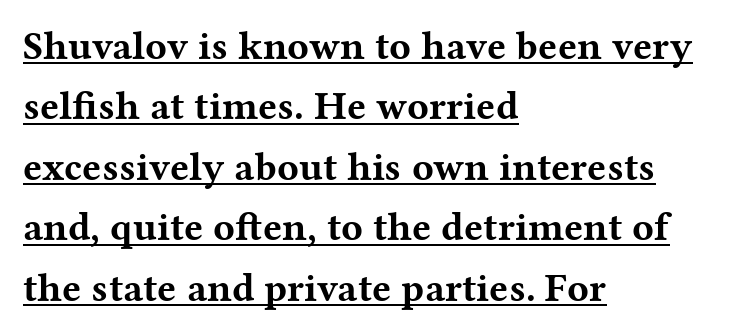
{"serif": "yes", "italic": "no", "bold": "yes", "weight": "bold", "width": "wide", "stroke_contrast": "medium", "x_height": "medium", "monospaced": "no", "underline": "yes", "align": "left", "line_spacing": "normal", "line_spacing_ratio": 1.51, "letter_spacing": "normal", "letter_spacing_em": 0.0, "glyph_px": 40}
